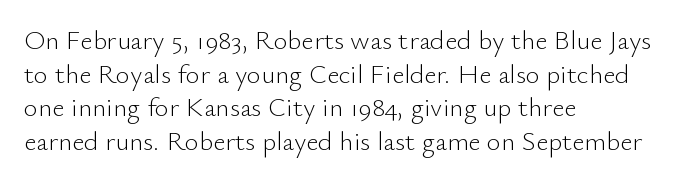
{"italic": "no", "bold": "no", "underline": "no", "align": "left", "line_spacing": "normal", "line_spacing_ratio": 1.25, "letter_spacing": "normal", "letter_spacing_em": 0.0, "glyph_px": 27}
